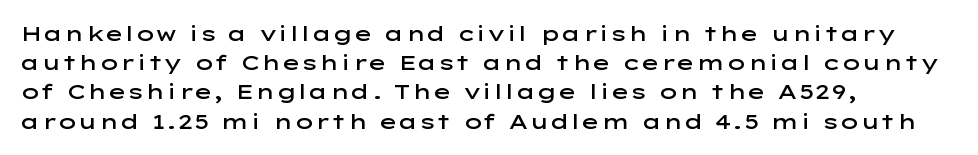
The image shows 21 px text type, upright; set left-aligned, normal line spacing (1.39x), normal letter spacing, not underlined.
